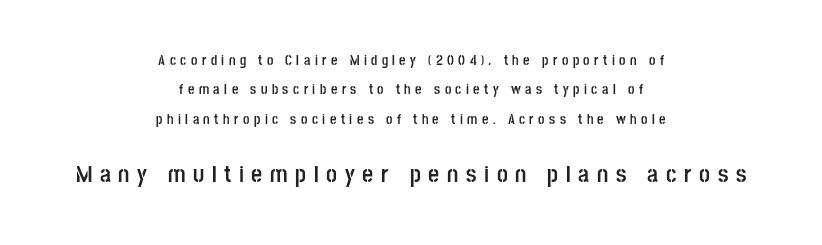
The image shows 24 px bold type, upright; set centered, loose line spacing (2.1x), unusually wide letter spacing (+0.32 em), not underlined; the second (bottom) block is 1.71x larger.
